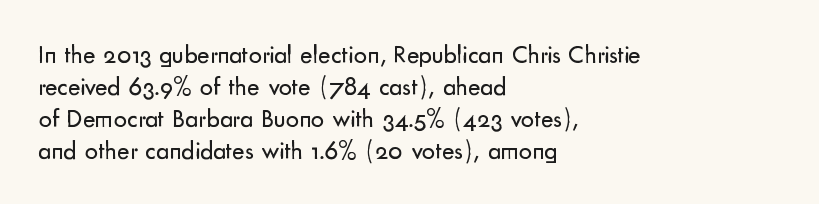
{"italic": "no", "bold": "no", "underline": "no", "align": "left", "line_spacing_ratio": 1.23, "letter_spacing": "normal", "letter_spacing_em": 0.0, "glyph_px": 26}
